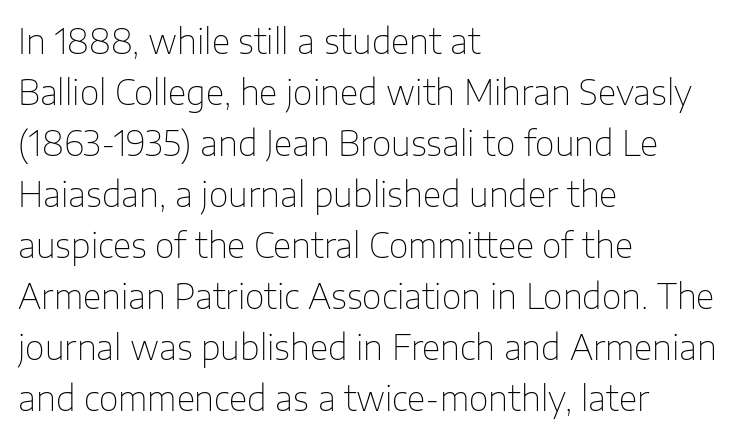
The image shows 34 px thin sans-serif type, upright; set left-aligned, normal line spacing (1.5x), normal letter spacing, not underlined; low stroke contrast and a medium x-height.
